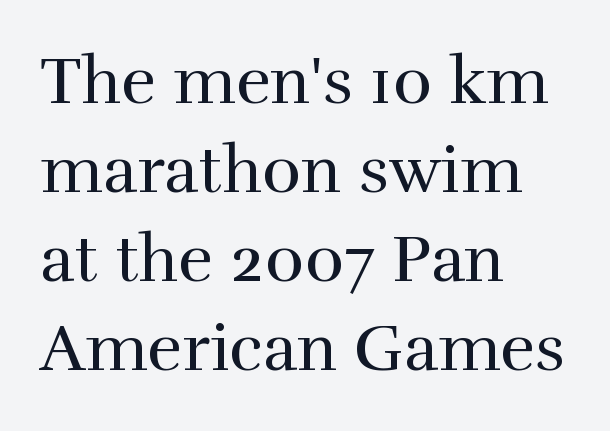
Q: Is the text bold? A: No.
Q: Is the text italic (slanted)? A: No, it is upright.
Q: Is the typeface a serif or a sans-serif typeface? A: Serif.
Q: Is the text underlined? A: No.
Q: How is the paragraph aligned? A: Left-aligned.
Q: Is the spacing between letters normal or unusually wide? A: Normal.
Q: Is the spacing between lines tight, normal or loose? A: Normal.
Q: Width (condensed, normal, or wide)? A: Normal.
Q: x-height? A: Medium.
Q: Monospaced? A: No.
